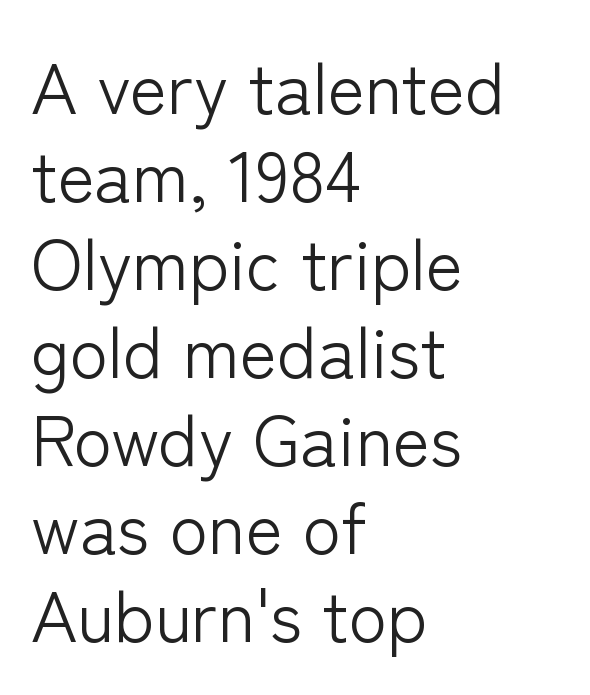
Q: Is the text bold? A: No.
Q: Is the text italic (slanted)? A: No, it is upright.
Q: Is the typeface a serif or a sans-serif typeface? A: Sans-serif.
Q: Is the text underlined? A: No.
Q: How is the paragraph aligned? A: Left-aligned.
Q: Is the spacing between letters normal or unusually wide? A: Normal.
Q: Width (condensed, normal, or wide)? A: Normal.
Q: Stroke contrast? A: Low.
Q: x-height? A: Medium.
Q: Monospaced? A: No.
